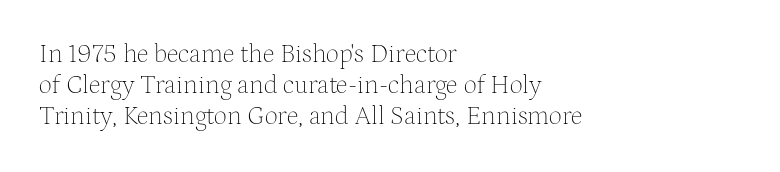
One-word summary of the alignment: left. In terms of letterspacing, this is plain default setting. The words here are not underlined. The characters are drawn with everyday or finer stroke widths. The letters stand straight up with perfectly vertical stems.
